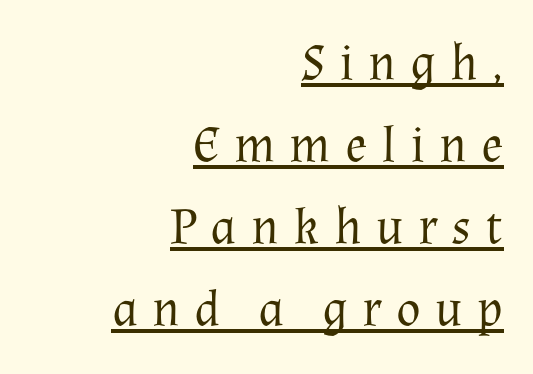
The image shows 51 px regular-weight serif type, upright; set right-aligned, normal line spacing (1.61x), unusually wide letter spacing (+0.28 em), underlined; medium stroke contrast and a medium x-height.
